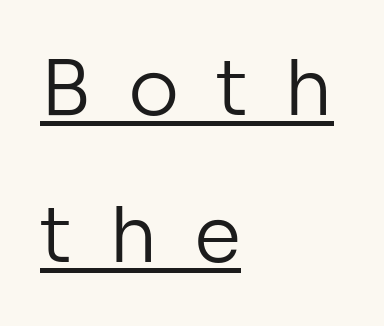
Q: Is the text bold? A: No.
Q: Is the text italic (slanted)? A: No, it is upright.
Q: Is the typeface a serif or a sans-serif typeface? A: Sans-serif.
Q: Is the text underlined? A: Yes.
Q: How is the paragraph aligned? A: Left-aligned.
Q: Is the spacing between letters normal or unusually wide? A: Unusually wide.
Q: Is the spacing between lines tight, normal or loose? A: Loose.
Q: Width (condensed, normal, or wide)? A: Normal.
Q: Stroke contrast? A: Low.
Q: x-height? A: Medium.
Q: Monospaced? A: No.
